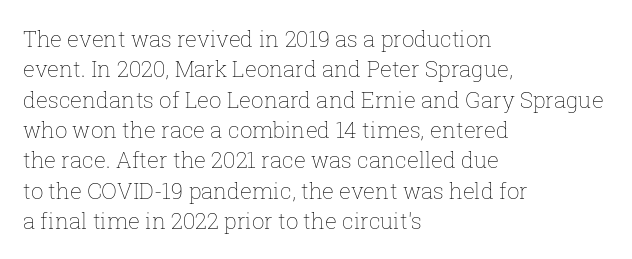
{"italic": "no", "bold": "no", "underline": "no", "align": "left", "line_spacing": "normal", "line_spacing_ratio": 1.38, "letter_spacing": "normal", "letter_spacing_em": 0.0, "glyph_px": 22}
